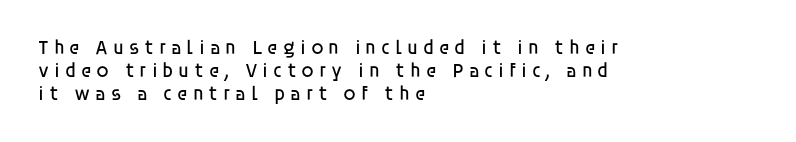
{"italic": "no", "bold": "no", "underline": "no", "align": "left", "line_spacing": "tight", "line_spacing_ratio": 1.14, "letter_spacing": "wide", "letter_spacing_em": 0.24, "glyph_px": 20}
